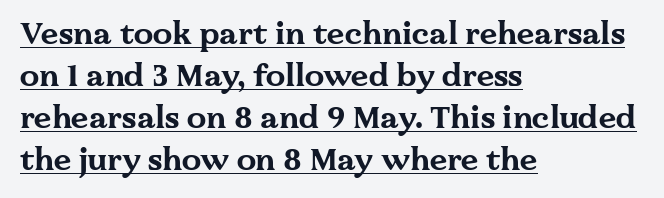
Honestly, the row spacing looks completely unremarkable. The face used here is seriffed, in the tradition of book romans. A typesetter would call this proportional, since set widths differ per character. The rendering uses the underline text-decoration. Unlike italic type, these characters show no tilt at all. Students, note that the glyphs here touch the page at normal intervals.
